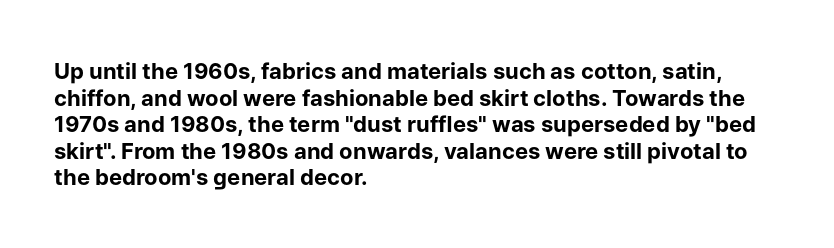
The image shows 22 px bold type, upright; set left-aligned, line spacing 1.21x, normal letter spacing, not underlined.
